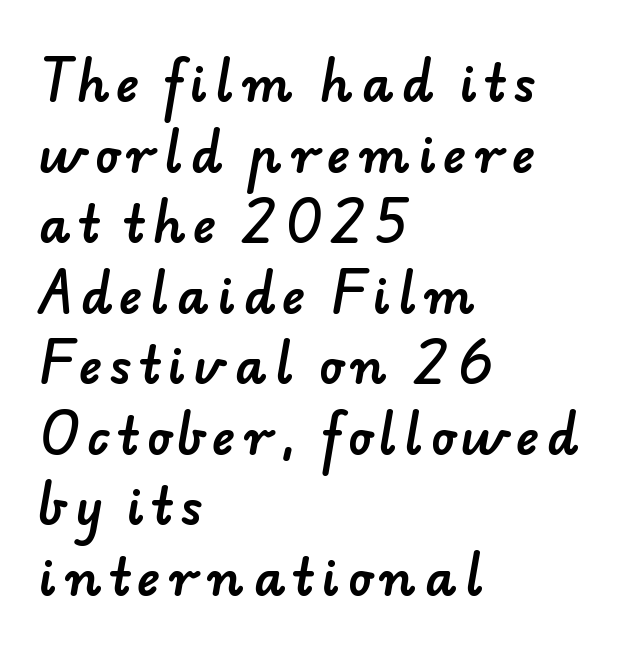
The image shows 49 px sans-serif type; set left-aligned, normal line spacing (1.44x), not underlined; low stroke contrast and a small x-height.
